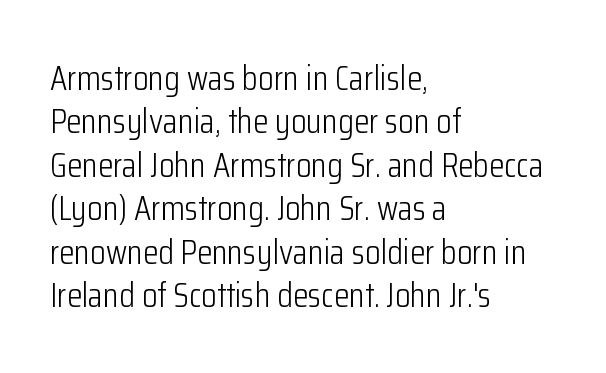
{"serif": "no", "italic": "no", "bold": "no", "weight": "light", "width": "condensed", "stroke_contrast": "low", "x_height": "medium", "monospaced": "no", "underline": "no", "align": "left", "line_spacing_ratio": 1.24, "letter_spacing": "normal", "letter_spacing_em": 0.0, "glyph_px": 35}
